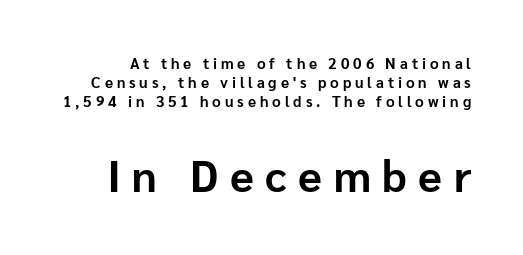
Q: Is the text bold? A: Yes.
Q: Is the text italic (slanted)? A: No, it is upright.
Q: Is the typeface a serif or a sans-serif typeface? A: Sans-serif.
Q: Is the text underlined? A: No.
Q: Is the spacing between letters normal or unusually wide? A: Unusually wide.
Q: Is the spacing between lines tight, normal or loose? A: Normal.
Q: Which block of text is set in a larger size, the first (top) or the second (bottom)? A: The second (bottom) one.
Q: Width (condensed, normal, or wide)? A: Normal.
Q: Stroke contrast? A: Low.
Q: x-height? A: Medium.
Q: Monospaced? A: No.
